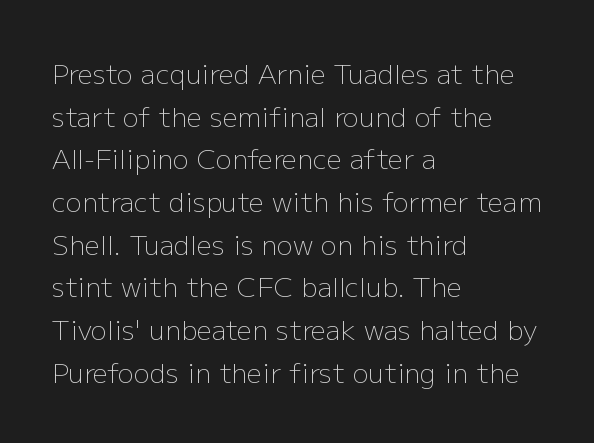
Q: Is the text bold? A: No.
Q: Is the text italic (slanted)? A: No, it is upright.
Q: Is the text underlined? A: No.
Q: How is the paragraph aligned? A: Left-aligned.
Q: Is the spacing between letters normal or unusually wide? A: Normal.
Q: Is the spacing between lines tight, normal or loose? A: Normal.
